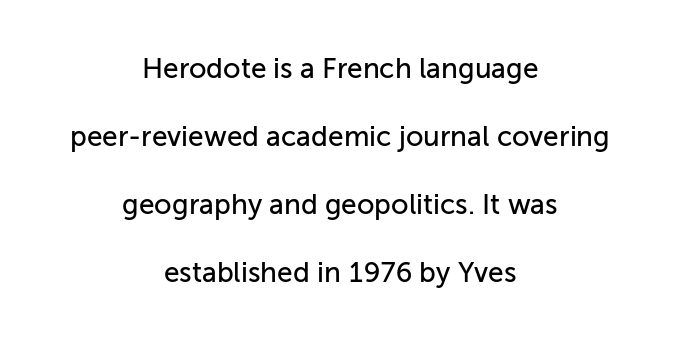
Q: Is the text italic (slanted)? A: No, it is upright.
Q: Is the typeface a serif or a sans-serif typeface? A: Sans-serif.
Q: Is the text underlined? A: No.
Q: How is the paragraph aligned? A: Centered.
Q: Is the spacing between letters normal or unusually wide? A: Normal.
Q: Is the spacing between lines tight, normal or loose? A: Loose.
Q: Width (condensed, normal, or wide)? A: Normal.
Q: Stroke contrast? A: Low.
Q: x-height? A: Medium.
Q: Monospaced? A: No.
